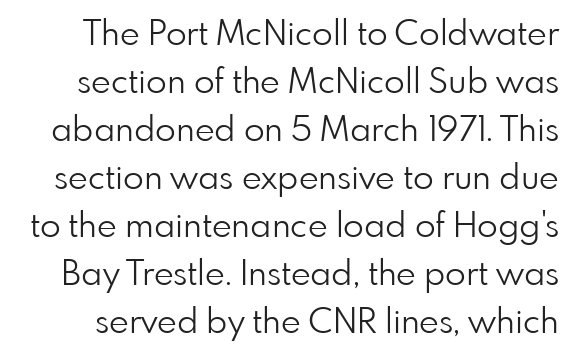
The image shows 34 px light sans-serif type, upright; set normal line spacing (1.41x), normal letter spacing, not underlined; low stroke contrast and a small x-height.
